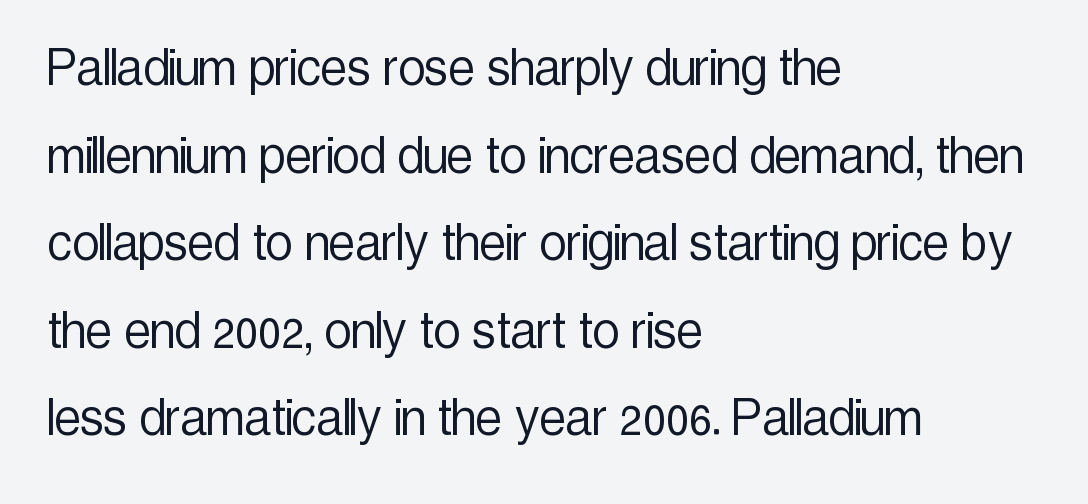
{"serif": "no", "italic": "no", "bold": "no", "weight": "light", "width": "condensed", "x_height": "medium", "monospaced": "no", "underline": "no", "align": "left", "line_spacing": "normal", "line_spacing_ratio": 1.46, "letter_spacing": "normal", "letter_spacing_em": 0.0, "glyph_px": 60}
